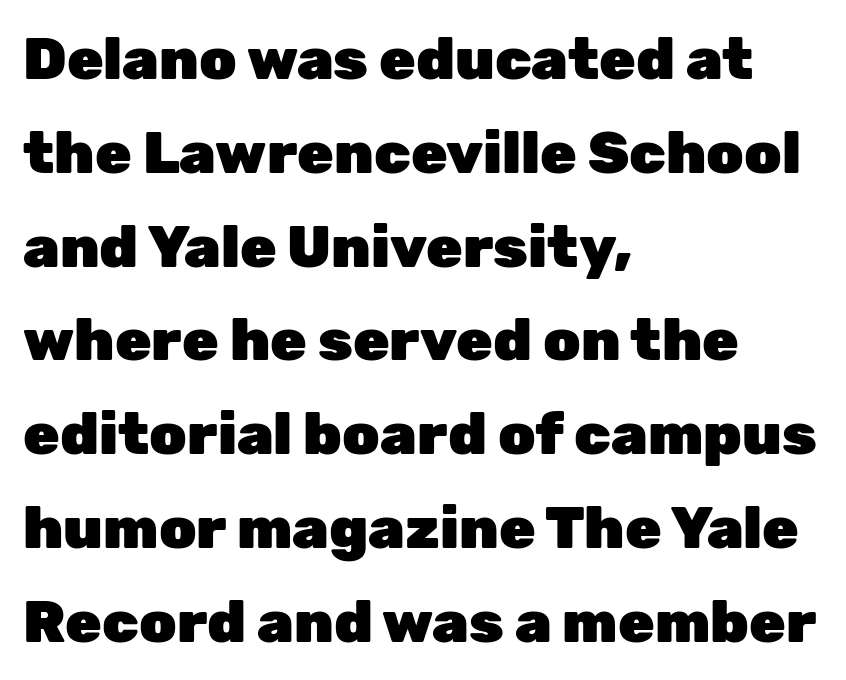
{"serif": "no", "italic": "no", "bold": "yes", "weight": "heavy", "width": "normal", "stroke_contrast": "low", "x_height": "medium", "monospaced": "no", "underline": "no", "align": "left", "line_spacing": "normal", "line_spacing_ratio": 1.59, "letter_spacing": "normal", "letter_spacing_em": 0.0, "glyph_px": 59}
